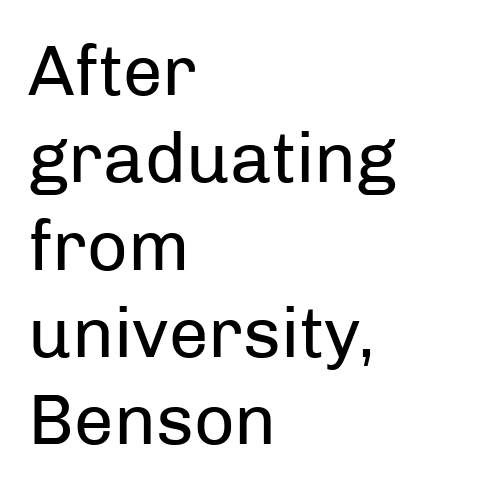
Weight: regular or lighter. This sample has the flowing, uneven cadence of proportional lettering. Bare-footed words on every line. A roman cut, with each character standing at attention. In terms of letterform style, serifs are entirely absent.
